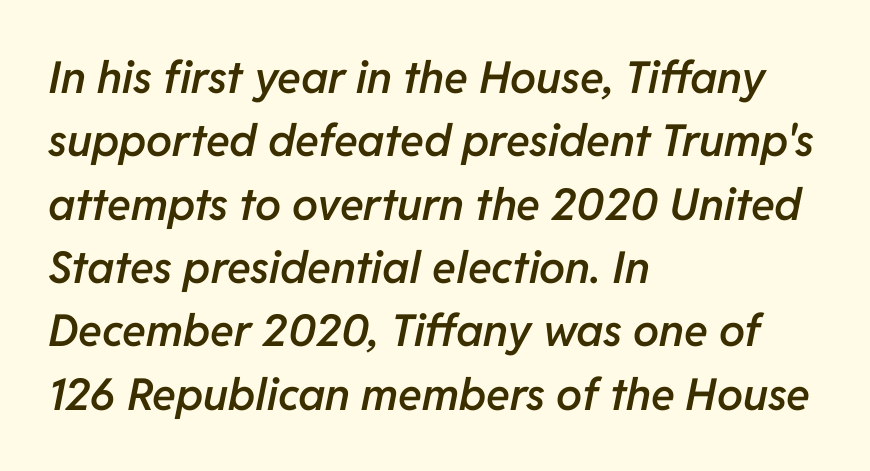
{"italic": "yes", "lean": "right", "slant_degrees": 11, "bold": "semi", "weight": "semibold", "width": "normal", "stroke_contrast": "low", "x_height": "medium", "monospaced": "no", "underline": "no", "align": "left", "line_spacing": "normal", "line_spacing_ratio": 1.44, "letter_spacing": "normal", "letter_spacing_em": 0.0, "glyph_px": 44}
